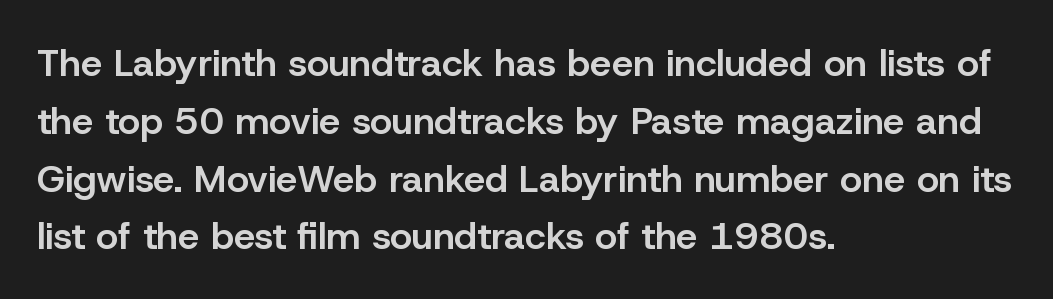
Q: Is the text bold? A: Semi-bold.
Q: Is the text italic (slanted)? A: No, it is upright.
Q: Is the typeface a serif or a sans-serif typeface? A: Sans-serif.
Q: Is the text underlined? A: No.
Q: How is the paragraph aligned? A: Left-aligned.
Q: Is the spacing between letters normal or unusually wide? A: Normal.
Q: Is the spacing between lines tight, normal or loose? A: Normal.
Q: Width (condensed, normal, or wide)? A: Normal.
Q: Stroke contrast? A: Low.
Q: x-height? A: Medium.
Q: Monospaced? A: No.
